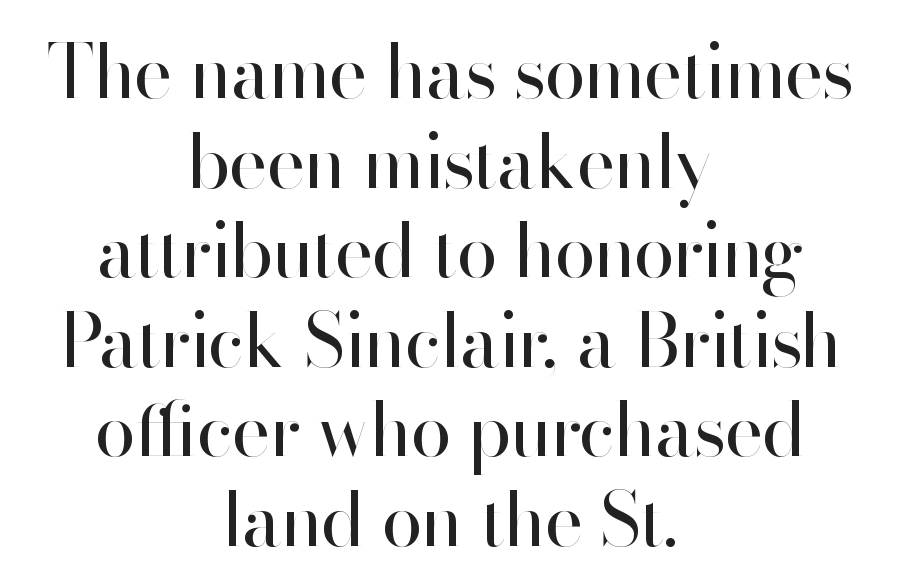
Q: Is the text bold? A: No.
Q: Is the text italic (slanted)? A: No, it is upright.
Q: Is the typeface a serif or a sans-serif typeface? A: Sans-serif.
Q: Is the text underlined? A: No.
Q: How is the paragraph aligned? A: Centered.
Q: Is the spacing between letters normal or unusually wide? A: Normal.
Q: Width (condensed, normal, or wide)? A: Normal.
Q: Stroke contrast? A: High.
Q: x-height? A: Small.
Q: Monospaced? A: No.
